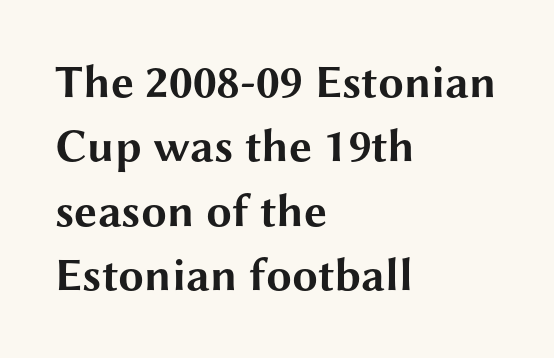
The image shows 46 px bold, wide sans-serif type, upright; set left-aligned, normal line spacing (1.4x), normal letter spacing, not underlined; medium stroke contrast and a medium x-height.
